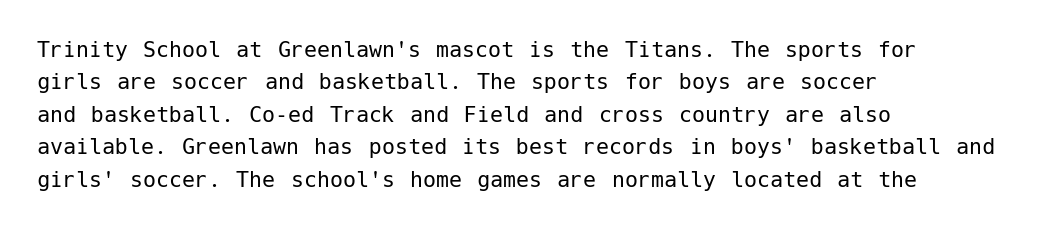
Q: Is the text bold? A: No.
Q: Is the text italic (slanted)? A: No, it is upright.
Q: Is the text underlined? A: No.
Q: How is the paragraph aligned? A: Left-aligned.
Q: Is the spacing between letters normal or unusually wide? A: Normal.
Q: Is the spacing between lines tight, normal or loose? A: Normal.
